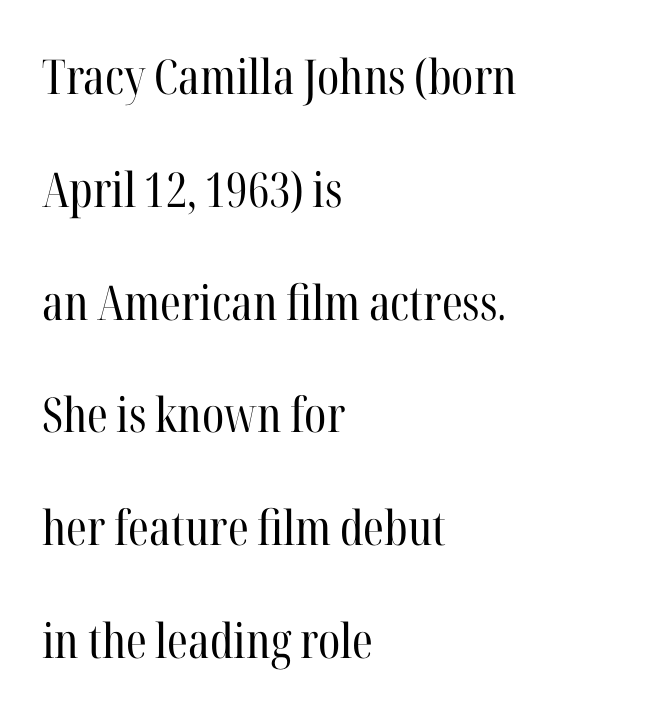
Q: Is the text bold? A: No.
Q: Is the text italic (slanted)? A: No, it is upright.
Q: Is the typeface a serif or a sans-serif typeface? A: Serif.
Q: Is the text underlined? A: No.
Q: How is the paragraph aligned? A: Left-aligned.
Q: Is the spacing between letters normal or unusually wide? A: Normal.
Q: Is the spacing between lines tight, normal or loose? A: Loose.
Q: Width (condensed, normal, or wide)? A: Condensed.
Q: Stroke contrast? A: High.
Q: x-height? A: Medium.
Q: Monospaced? A: No.
